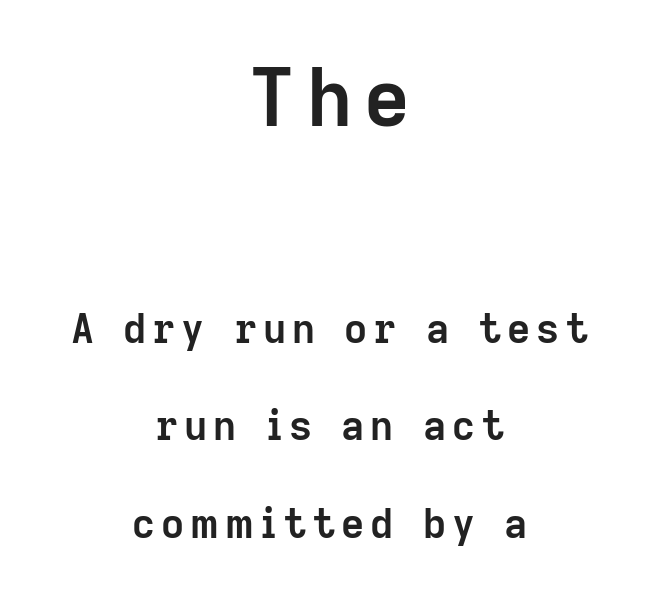
{"serif": "no", "italic": "no", "bold": "yes", "weight": "semibold", "width": "normal", "stroke_contrast": "low", "x_height": "medium", "monospaced": "no", "underline": "no", "align": "center", "line_spacing": "loose", "line_spacing_ratio": 2.43, "larger_block": "first", "size_ratio": 1.98, "glyph_px": 79}
